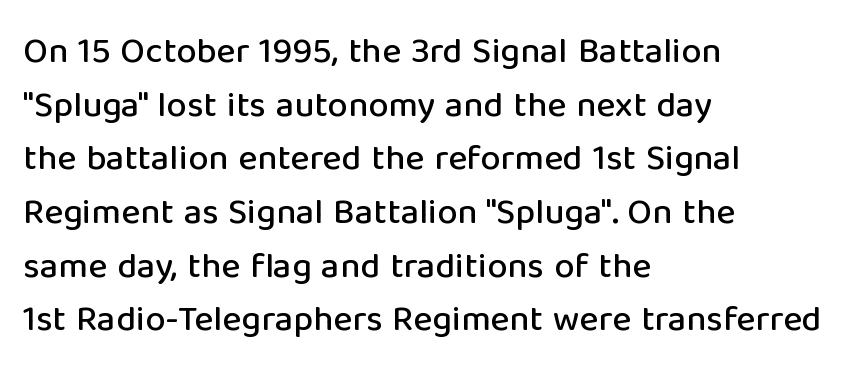
The glyphs are unaccompanied by any horizontal stroke below them. The typography opts for an upright posture over an oblique one. The ragged edge is on the right, which tells us the setting is flush left. The glyphs in this specimen are sans serif. The type is set solid horizontally, with unmodified tracking.
